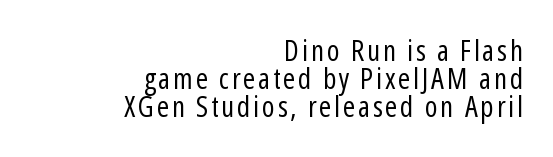
The image shows 29 px regular-weight, condensed sans-serif type, upright; set right-aligned, tight line spacing (0.97x), not underlined; low stroke contrast and a medium x-height.
